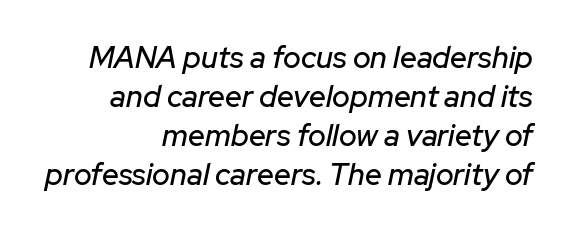
There's an unmistakable incline to the writing here. This sample has the flowing, uneven cadence of proportional lettering. Vertical spacing — default. A student would call this right alignment; a typographer would say flush right, rag left. Underlining? Definitely not there. Caption: standard tracking, unaltered.
